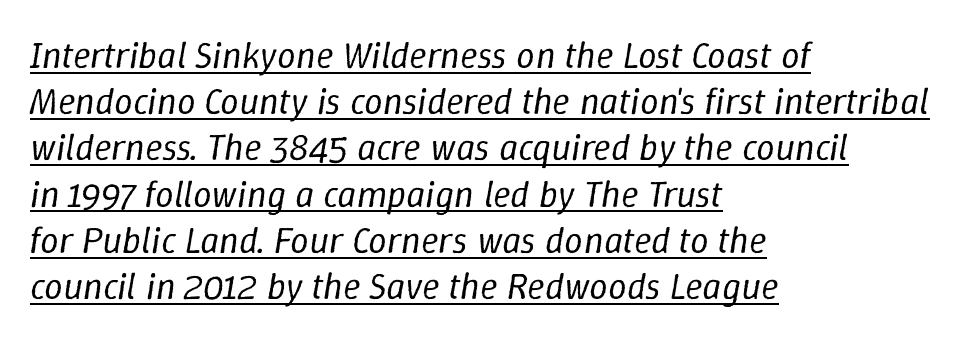
The image shows 37 px regular-weight type, italic (leaning right); set left-aligned, normal line spacing (1.25x), normal letter spacing, underlined; low stroke contrast and a medium x-height.
